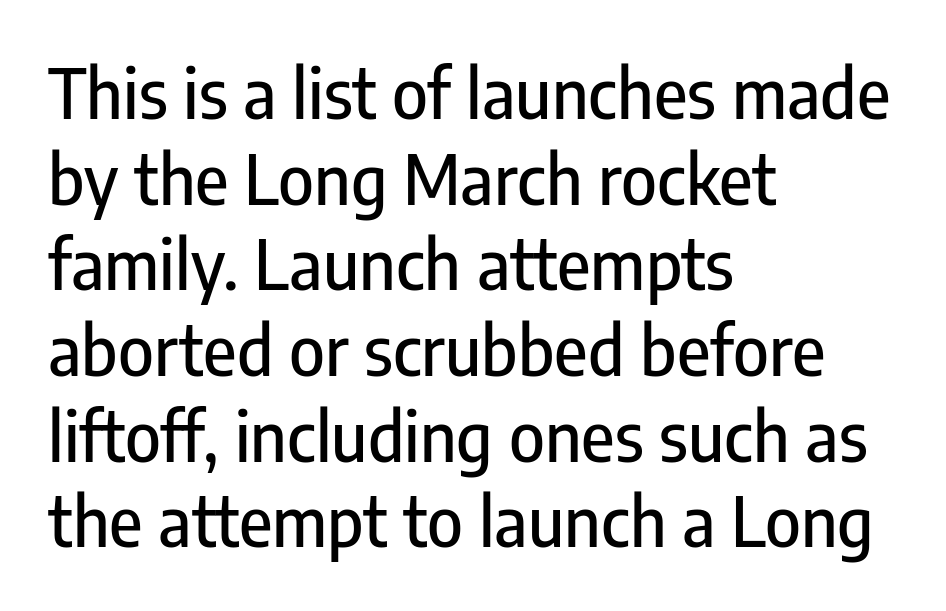
The image shows 68 px condensed sans-serif type, upright; set left-aligned, normal line spacing (1.26x), normal letter spacing, not underlined; low stroke contrast and a medium x-height.
